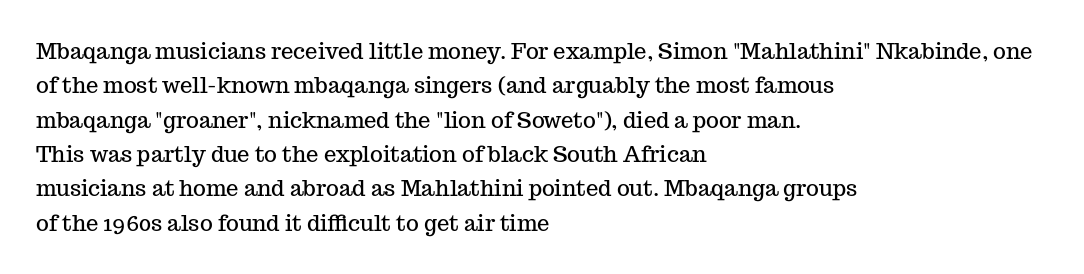
{"italic": "no", "underline": "no", "align": "left", "line_spacing": "normal", "line_spacing_ratio": 1.56, "letter_spacing": "normal", "letter_spacing_em": 0.0, "glyph_px": 22}
